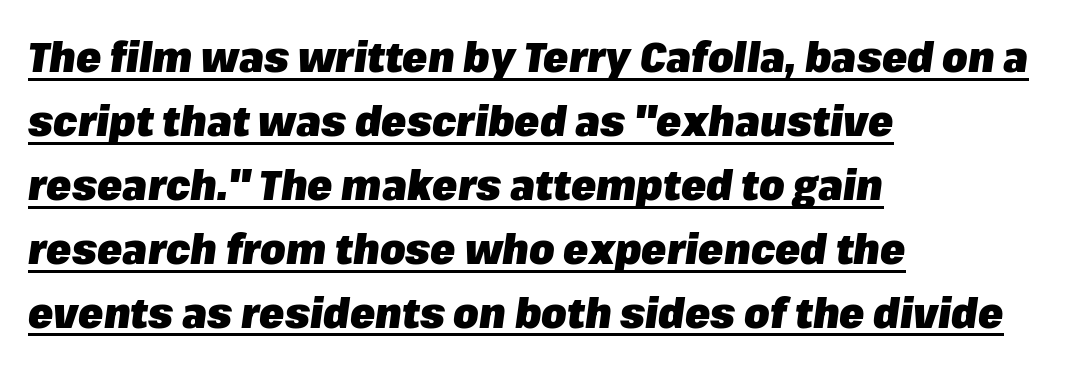
The image shows 41 px heavy type, italic (leaning right); set left-aligned, normal line spacing (1.56x), normal letter spacing, underlined; low stroke contrast and a medium x-height.
